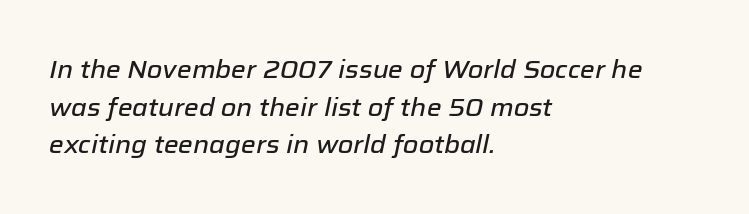
The axis of the letterforms is tilted away from vertical. The space between consecutive lines is moderate. No word sits above an underline. Horizontally, the lines are justified to the leading edge only. Here the glyphs are tracked normally, forming tight word shapes.
